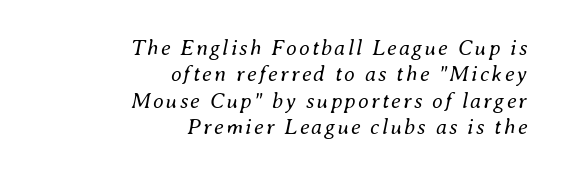
{"italic": "yes", "lean": "right", "slant_degrees": 8, "bold": "no", "underline": "no", "align": "right", "line_spacing_ratio": 1.2, "glyph_px": 22}
